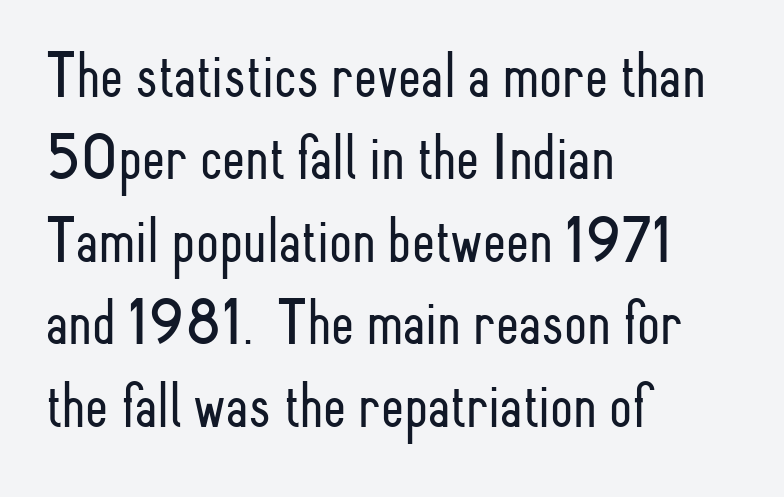
Caption: standard tracking, unaltered. Leftover space on each line is placed entirely after the last word. Note the varied advance widths — an 'i' is clearly narrower than an 'm'. Notice how the stems are strictly vertical — no italics here. Summary of vertical rhythm: regular, with standard interline spacing. The characters display no serif detailing; their extremities are plain.
